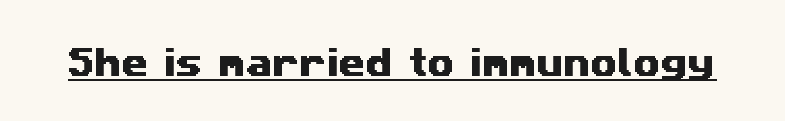
Q: Is the typeface a serif or a sans-serif typeface? A: Sans-serif.
Q: Is the text underlined? A: Yes.
Q: Is the spacing between letters normal or unusually wide? A: Normal.
Q: Width (condensed, normal, or wide)? A: Wide.
Q: Stroke contrast? A: Medium.
Q: x-height? A: Medium.
Q: Monospaced? A: No.
